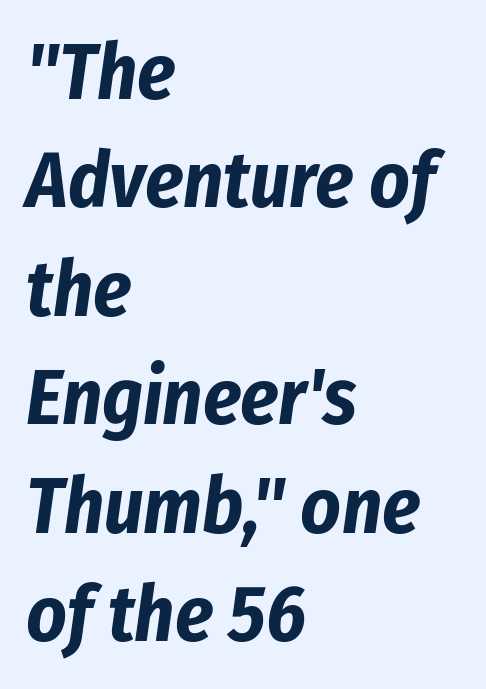
Q: Is the text bold? A: Yes.
Q: Is the text italic (slanted)? A: Yes, it leans right by about 8 degrees.
Q: Is the text underlined? A: No.
Q: How is the paragraph aligned? A: Left-aligned.
Q: Is the spacing between letters normal or unusually wide? A: Normal.
Q: Is the spacing between lines tight, normal or loose? A: Normal.
Q: Width (condensed, normal, or wide)? A: Condensed.
Q: Stroke contrast? A: Low.
Q: x-height? A: Medium.
Q: Monospaced? A: No.
